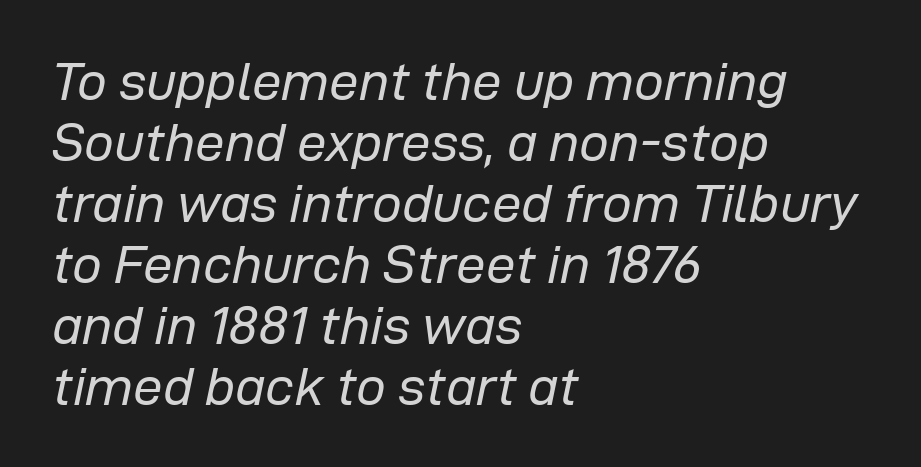
These lines stack with their left ends in a neat column. Type without underlining. In terms of posture, this sample is oblique. Honestly, the rows look squashed on top of each other.
